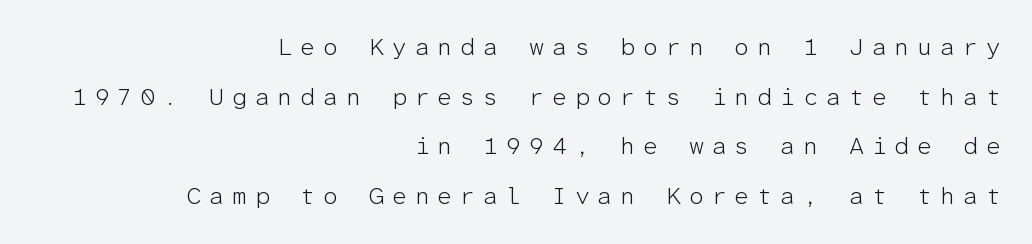
The image shows 24 px text type, upright; set right-aligned, loose line spacing (2.07x), unusually wide letter spacing (+0.32 em), not underlined.
